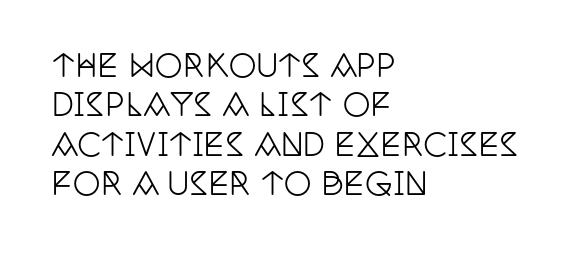
{"serif": "yes", "italic": "no", "width": "condensed", "stroke_contrast": "low", "x_height": "large", "monospaced": "no", "underline": "no", "align": "left", "line_spacing": "normal", "line_spacing_ratio": 1.27, "letter_spacing": "normal", "letter_spacing_em": 0.0, "glyph_px": 31}
